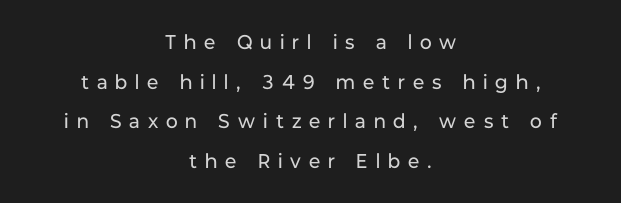
Q: Is the text bold? A: No.
Q: Is the text italic (slanted)? A: No, it is upright.
Q: Is the text underlined? A: No.
Q: How is the paragraph aligned? A: Centered.
Q: Is the spacing between letters normal or unusually wide? A: Unusually wide.
Q: Is the spacing between lines tight, normal or loose? A: Loose.
